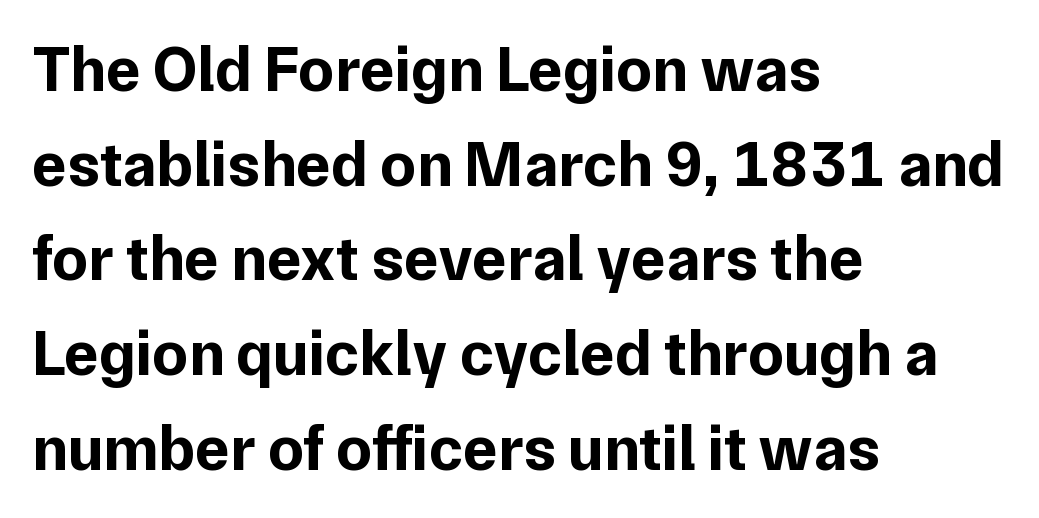
The image shows 64 px bold sans-serif type, upright; set left-aligned, normal line spacing (1.48x), normal letter spacing, not underlined; low stroke contrast and a medium x-height.
